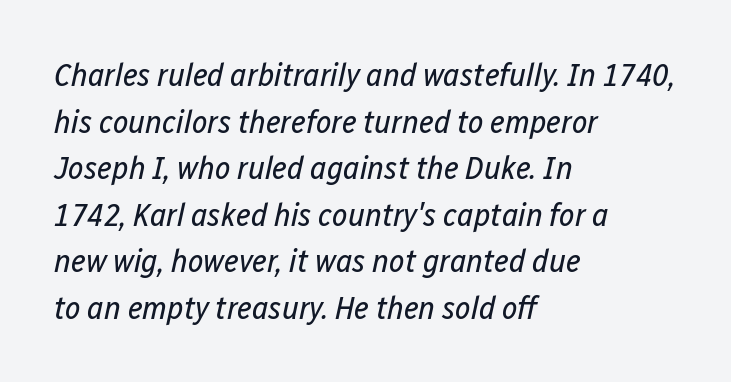
{"italic": "yes", "lean": "right", "slant_degrees": 12, "bold": "no", "weight": "regular", "width": "condensed", "stroke_contrast": "low", "x_height": "medium", "monospaced": "no", "underline": "no", "align": "left", "line_spacing": "normal", "line_spacing_ratio": 1.41, "letter_spacing": "normal", "letter_spacing_em": 0.0, "glyph_px": 33}
